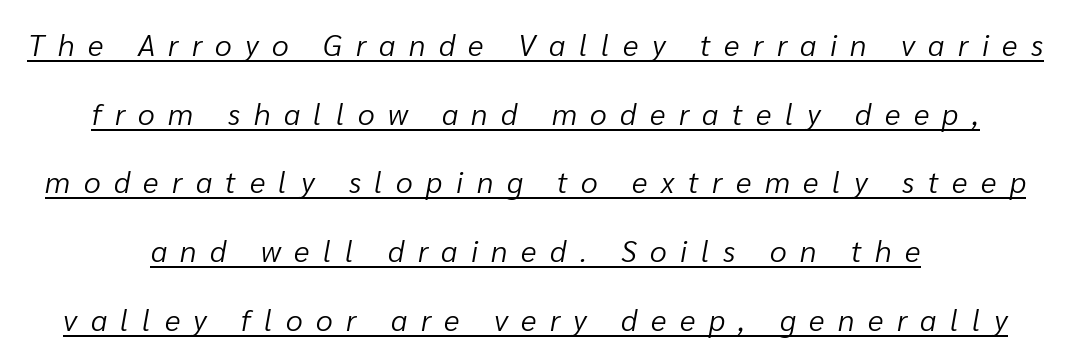
{"italic": "yes", "lean": "right", "slant_degrees": 10, "bold": "no", "weight": "light", "width": "normal", "stroke_contrast": "low", "x_height": "medium", "monospaced": "no", "underline": "yes", "align": "center", "line_spacing": "loose", "line_spacing_ratio": 2.29, "letter_spacing": "wide", "letter_spacing_em": 0.45, "glyph_px": 30}
